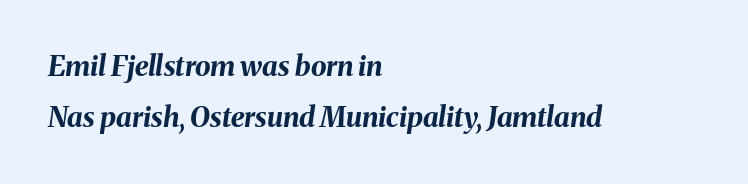
{"italic": "yes", "lean": "right", "slant_degrees": 8, "bold": "yes", "weight": "bold", "width": "normal", "stroke_contrast": "medium", "x_height": "medium", "monospaced": "no", "underline": "no", "align": "left", "line_spacing_ratio": 1.83, "letter_spacing": "normal", "letter_spacing_em": 0.0, "glyph_px": 28}
